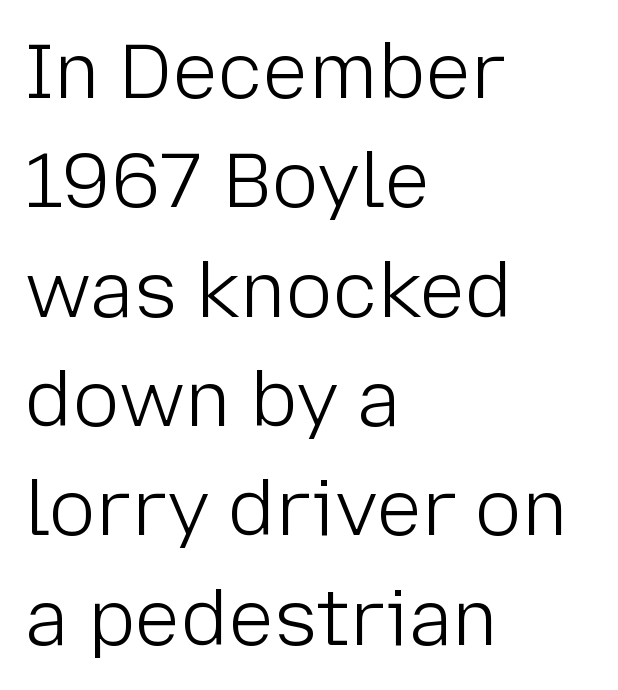
{"serif": "no", "italic": "no", "bold": "no", "weight": "light", "width": "normal", "stroke_contrast": "low", "x_height": "medium", "monospaced": "no", "underline": "no", "align": "left", "line_spacing": "normal", "line_spacing_ratio": 1.42, "letter_spacing": "normal", "letter_spacing_em": 0.0, "glyph_px": 77}
